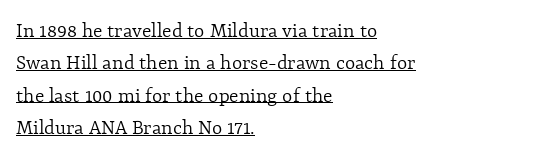
These lines were composed using upright roman letters. You can see a thin bar hugging the bottom of the glyphs. The typesetting does not lean heavy: it is not bold. Leftover space on each line is placed entirely after the last word.
